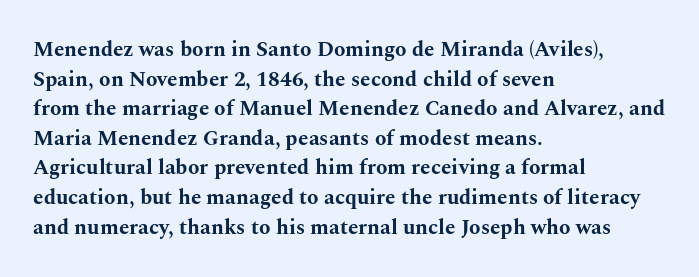
{"italic": "no", "bold": "yes", "underline": "no", "align": "left", "line_spacing": "normal", "line_spacing_ratio": 1.41, "letter_spacing": "normal", "letter_spacing_em": 0.0, "glyph_px": 21}
